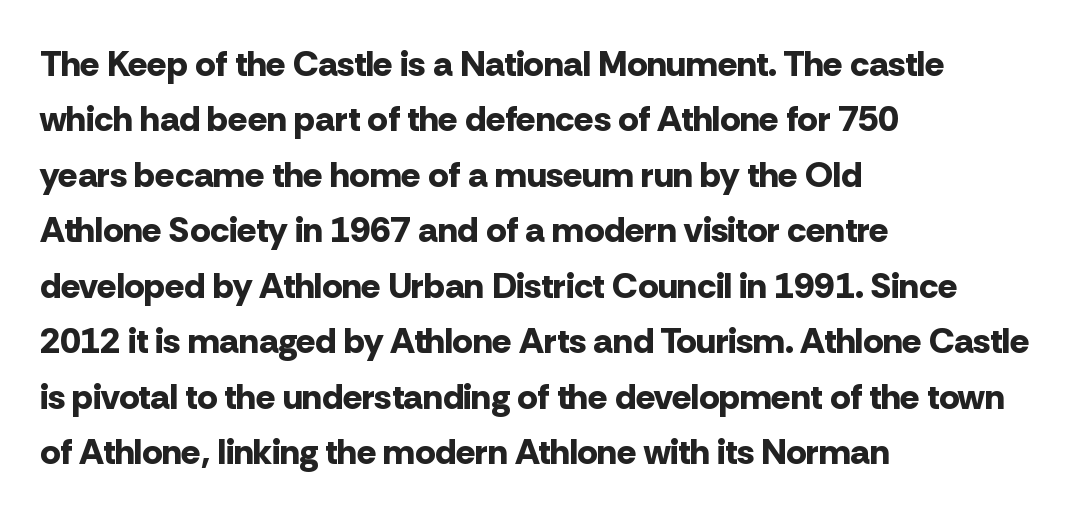
{"serif": "no", "italic": "no", "bold": "yes", "weight": "bold", "width": "normal", "stroke_contrast": "low", "x_height": "medium", "monospaced": "no", "underline": "no", "align": "left", "line_spacing": "normal", "line_spacing_ratio": 1.54, "letter_spacing": "normal", "letter_spacing_em": 0.0, "glyph_px": 36}
